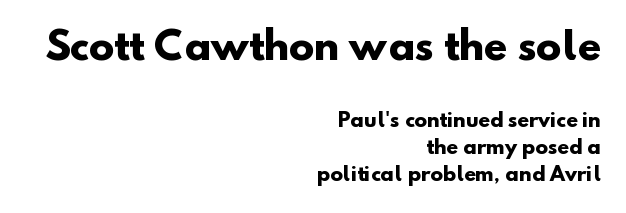
{"serif": "no", "bold": "yes", "weight": "heavy", "width": "normal", "stroke_contrast": "low", "x_height": "small", "monospaced": "no", "underline": "no", "align": "right", "line_spacing": "normal", "line_spacing_ratio": 1.41, "letter_spacing": "normal", "letter_spacing_em": 0.0, "larger_block": "first", "size_ratio": 2.0, "glyph_px": 38}
